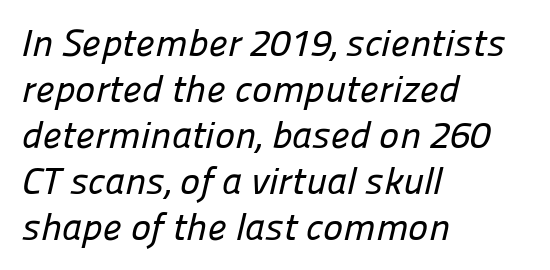
The image shows 38 px sans-serif type; set left-aligned, line spacing 1.21x, normal letter spacing, not underlined; low stroke contrast and a medium x-height.
